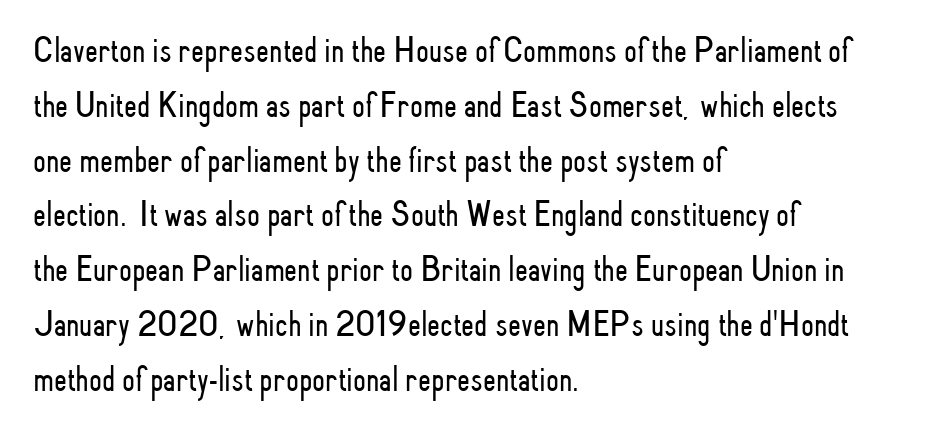
The image shows 37 px light, condensed sans-serif type, upright; set left-aligned, normal line spacing (1.48x), normal letter spacing, not underlined; low stroke contrast and a small x-height.
